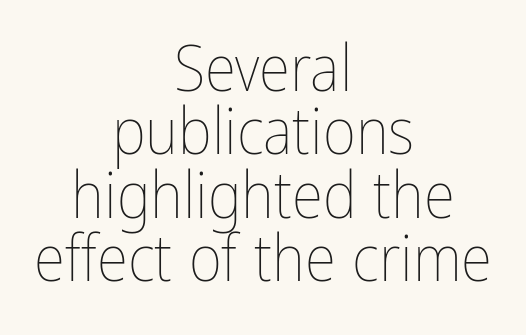
The image shows 64 px thin, condensed type, upright; set centered, tight line spacing (0.99x), normal letter spacing, not underlined; low stroke contrast and a medium x-height.
